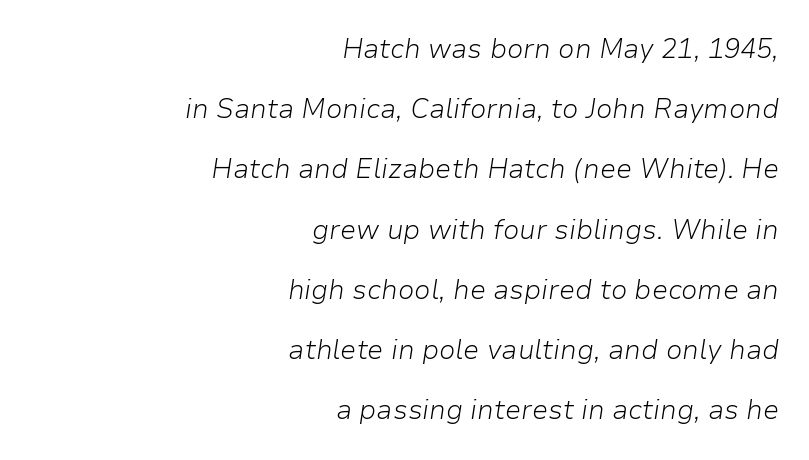
Q: Is the text bold? A: No.
Q: Is the text italic (slanted)? A: Yes, it leans right by about 9 degrees.
Q: Is the text underlined? A: No.
Q: How is the paragraph aligned? A: Right-aligned.
Q: Is the spacing between letters normal or unusually wide? A: Normal.
Q: Is the spacing between lines tight, normal or loose? A: Loose.
